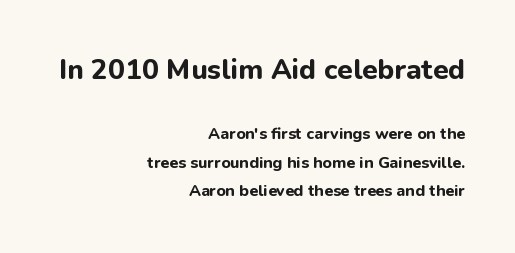
{"serif": "no", "italic": "no", "bold": "yes", "weight": "bold", "width": "normal", "stroke_contrast": "low", "x_height": "medium", "monospaced": "no", "underline": "no", "align": "right", "line_spacing_ratio": 1.78, "letter_spacing": "normal", "letter_spacing_em": 0.0, "larger_block": "first", "size_ratio": 1.75, "glyph_px": 28}
